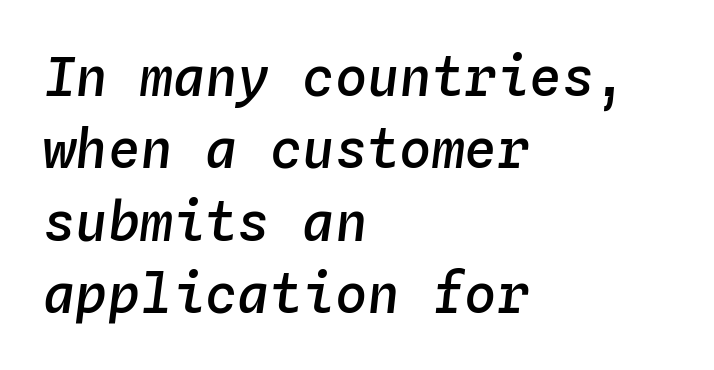
{"italic": "yes", "lean": "right", "slant_degrees": 4, "bold": "semi", "weight": "semibold", "width": "normal", "stroke_contrast": "low", "x_height": "medium", "monospaced": "yes", "underline": "no", "align": "left", "line_spacing": "normal", "line_spacing_ratio": 1.34, "letter_spacing": "normal", "letter_spacing_em": 0.0, "glyph_px": 54}
